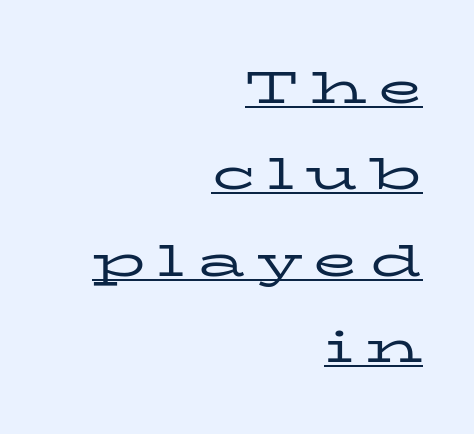
The image shows 45 px regular-weight, wide serif type, upright; set right-aligned, loose line spacing (1.92x), unusually wide letter spacing (+0.27 em), underlined; low stroke contrast and a medium x-height.
